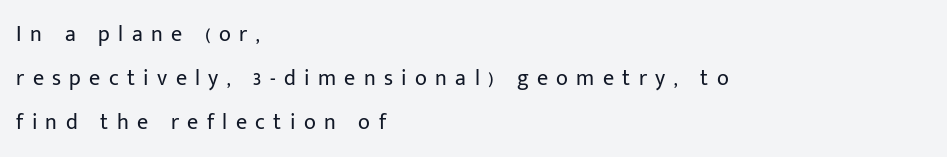
The image shows 22 px text type, upright; set left-aligned, loose line spacing (2.0x), unusually wide letter spacing (+0.38 em), not underlined.
